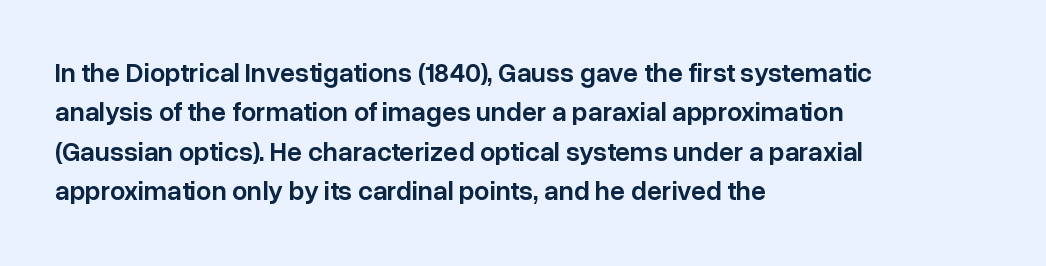
{"italic": "no", "bold": "semi", "underline": "no", "align": "left", "line_spacing": "normal", "line_spacing_ratio": 1.46, "letter_spacing": "normal", "letter_spacing_em": 0.0, "glyph_px": 27}
